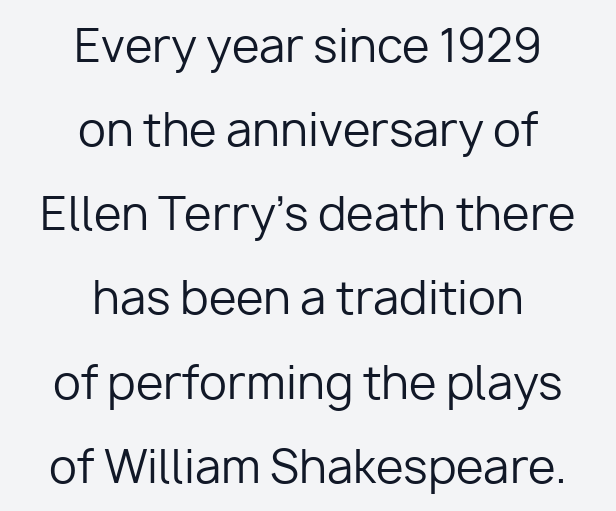
{"serif": "no", "italic": "no", "bold": "no", "weight": "regular", "width": "normal", "stroke_contrast": "low", "x_height": "medium", "monospaced": "no", "underline": "no", "align": "center", "line_spacing_ratio": 1.87, "letter_spacing": "normal", "letter_spacing_em": 0.0, "glyph_px": 45}
